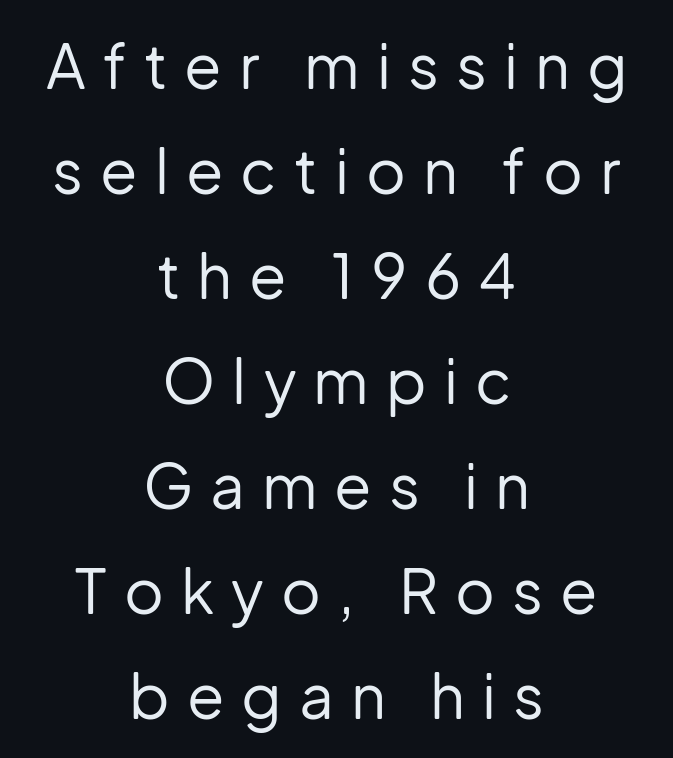
The image shows 61 px regular-weight sans-serif type, upright; set centered, line spacing 1.72x, unusually wide letter spacing (+0.28 em), not underlined; low stroke contrast and a medium x-height.
